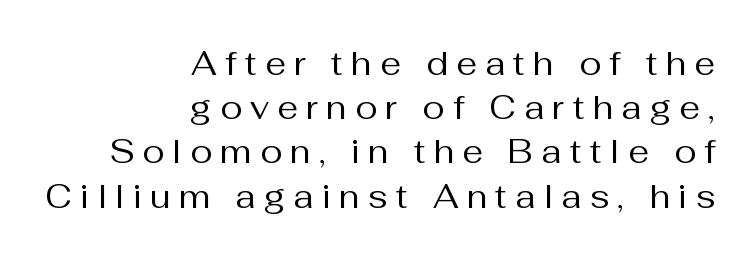
{"serif": "no", "italic": "no", "bold": "no", "weight": "regular", "width": "normal", "stroke_contrast": "medium", "x_height": "medium", "monospaced": "no", "underline": "no", "align": "right", "line_spacing": "normal", "line_spacing_ratio": 1.34, "letter_spacing": "wide", "letter_spacing_em": 0.25, "glyph_px": 33}
